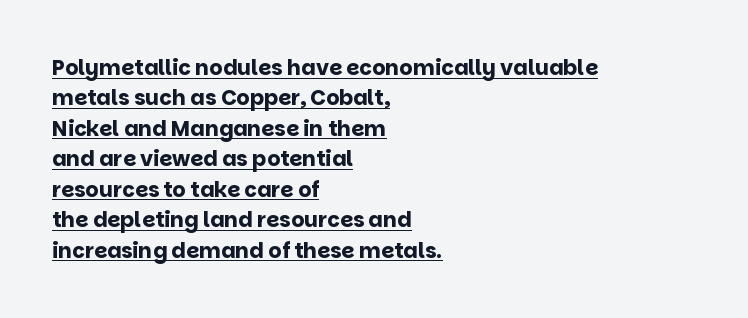
A continuous stroke trails under the words, as in a hyperlink. Reading down the block, your eye returns to a fixed left position each line. No extra tracking has been applied to these lines. The letters stand straight up with perfectly vertical stems.
